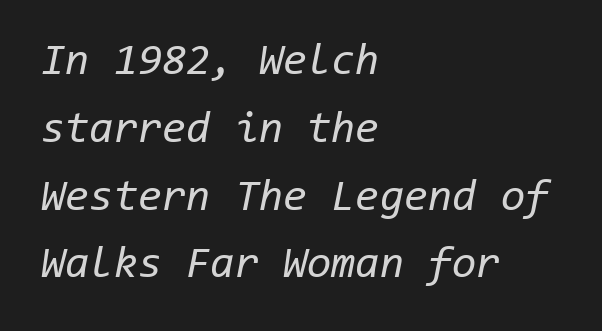
This block has exactly the height ordinary leading produces. Nobody drew a line under any word here. The rendering uses typewriter-style spacing with identical character cells. The typography opts for an oblique posture over an upright one. Weight: regular or lighter.
